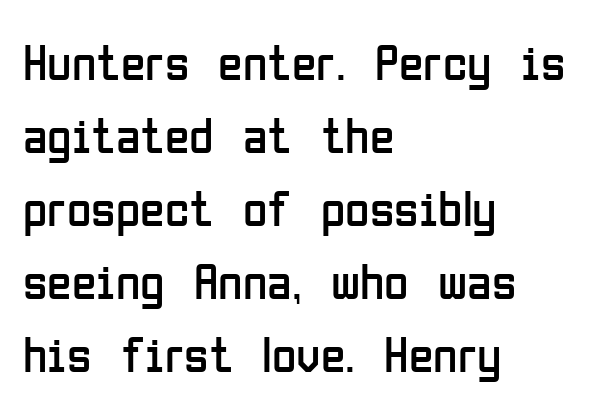
Q: Is the text bold? A: No.
Q: Is the text italic (slanted)? A: No, it is upright.
Q: Is the typeface a serif or a sans-serif typeface? A: Sans-serif.
Q: Is the text underlined? A: No.
Q: How is the paragraph aligned? A: Left-aligned.
Q: Is the spacing between letters normal or unusually wide? A: Normal.
Q: Is the spacing between lines tight, normal or loose? A: Normal.
Q: Width (condensed, normal, or wide)? A: Condensed.
Q: Stroke contrast? A: Low.
Q: x-height? A: Medium.
Q: Monospaced? A: No.
